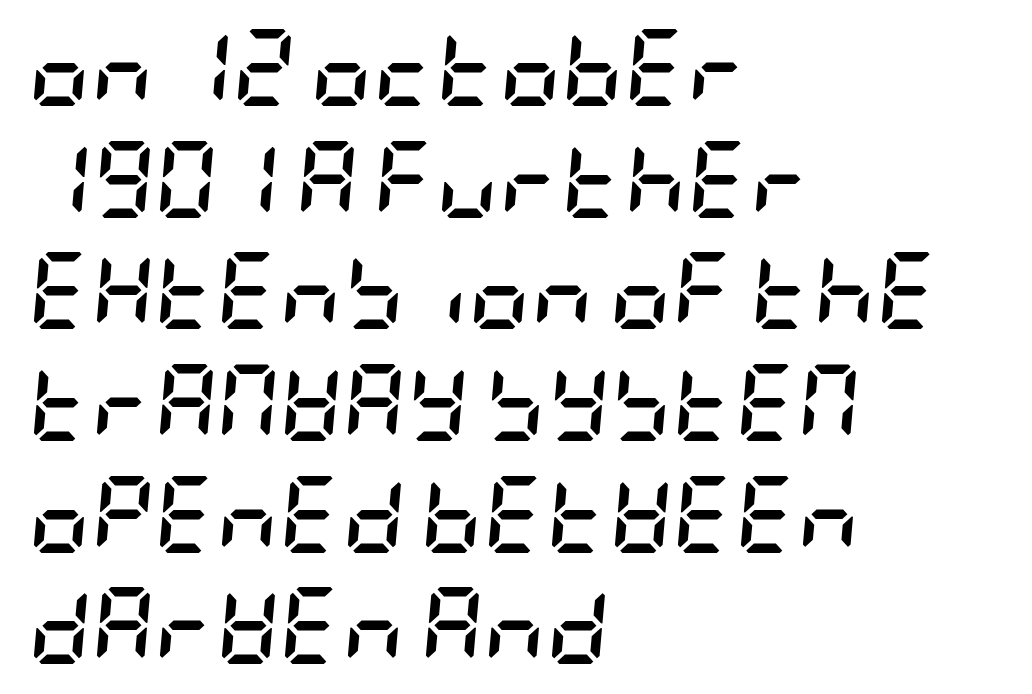
This sample uses an oblique cut, with every glyph tilted off the vertical. A student would call this left alignment; a typographer would say flush left, rag right. Plenty of ink on the page — the face is bold. The baseline area is clear. The type is set solid horizontally, with unmodified tracking. The leading is moderate, giving the passage an even texture.
